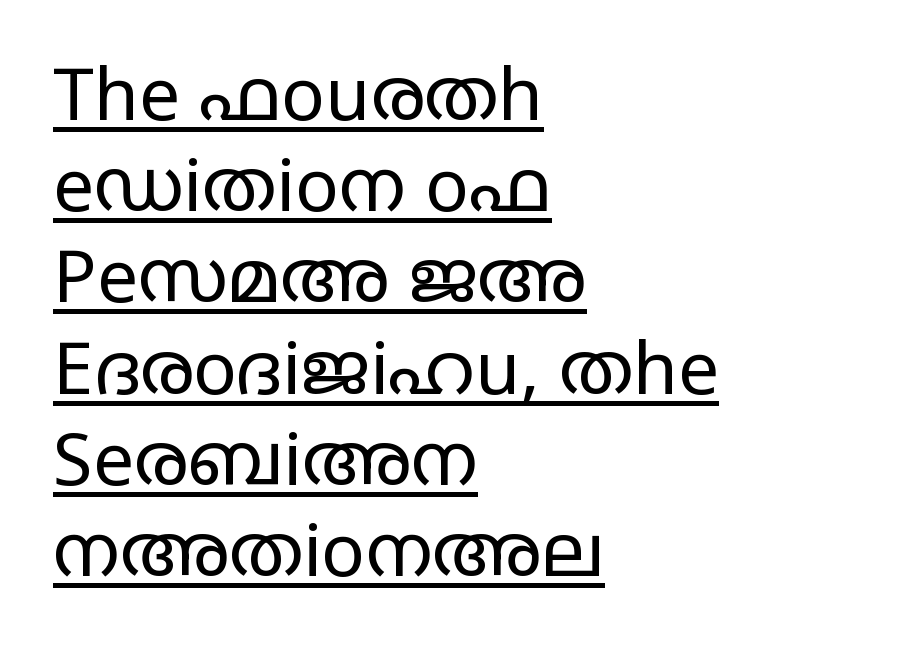
The image shows 73 px regular-weight, wide sans-serif type, upright; set left-aligned, normal line spacing (1.25x), normal letter spacing, underlined; low stroke contrast and a large x-height.
